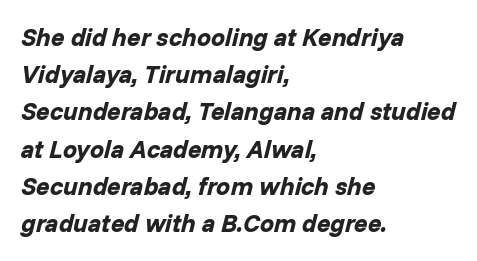
{"italic": "yes", "lean": "right", "slant_degrees": 14, "bold": "yes", "underline": "no", "align": "left", "line_spacing": "normal", "line_spacing_ratio": 1.49, "letter_spacing": "normal", "letter_spacing_em": 0.0, "glyph_px": 25}
